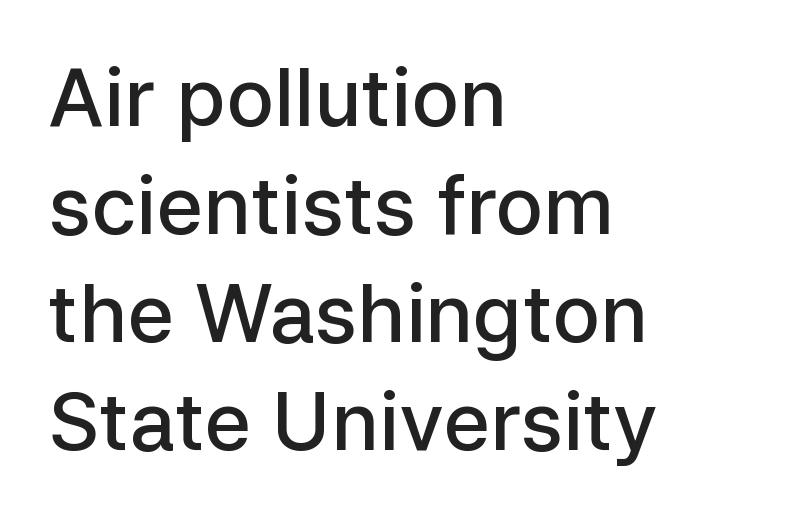
{"serif": "no", "italic": "no", "bold": "semi", "weight": "semibold", "width": "normal", "stroke_contrast": "low", "x_height": "medium", "monospaced": "no", "underline": "no", "align": "left", "line_spacing": "normal", "line_spacing_ratio": 1.35, "letter_spacing": "normal", "letter_spacing_em": 0.0, "glyph_px": 80}
